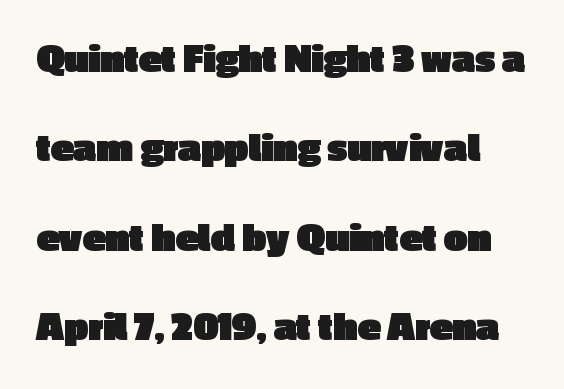
The designer went with a sans here, leaving each stem footless. Here the designer chose a conventional face with non-uniform glyph widths. Just letters on the line, the space beneath them empty. Summary of vertical rhythm: relaxed, with wide interline spacing.
